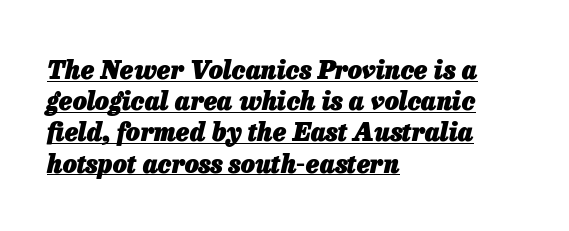
{"italic": "yes", "lean": "right", "slant_degrees": 13, "bold": "yes", "underline": "yes", "align": "left", "line_spacing": "normal", "line_spacing_ratio": 1.25, "letter_spacing": "normal", "letter_spacing_em": 0.0, "glyph_px": 25}
